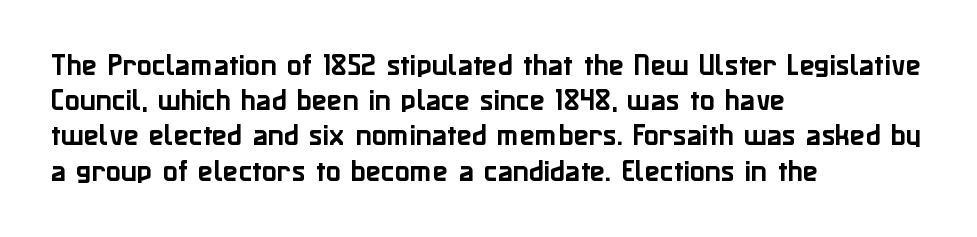
Posture: straight, roman, zero tilt. This rendering uses left alignment, leaving the right contour irregular. This sample keeps an unexceptional amount of space between lines. Bare-footed words on every line.
